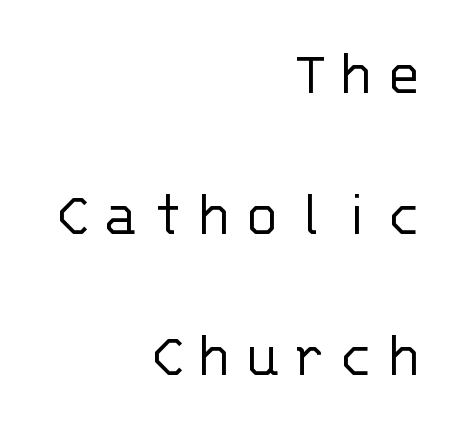
The image shows 65 px light sans-serif type, upright, monospaced; set right-aligned, loose line spacing (2.17x), not underlined; low stroke contrast and a large x-height.
